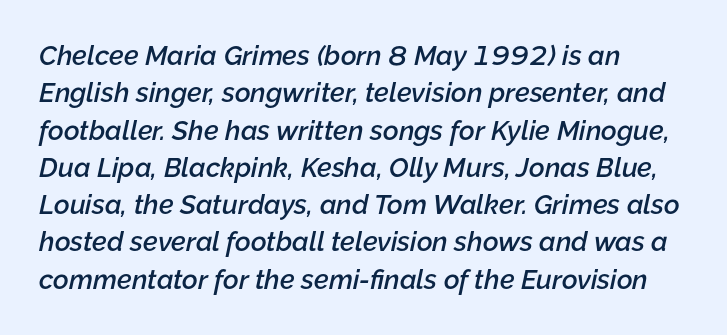
{"italic": "yes", "lean": "right", "slant_degrees": 12, "bold": "semi", "underline": "no", "align": "left", "line_spacing": "normal", "line_spacing_ratio": 1.38, "letter_spacing": "normal", "letter_spacing_em": 0.0, "glyph_px": 27}
